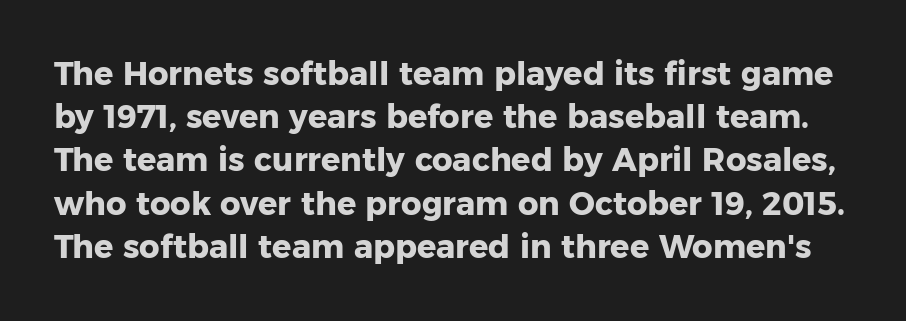
Do the letters lean? They stand straight. The block of text has a typical density, with ordinary space between rows. You can tell from the bare stems that sans-serif type was used. Nobody drew a line under any word here.
